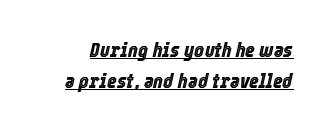
The image shows 21 px text type, italic (leaning right); set normal line spacing (1.5x), normal letter spacing, underlined.
